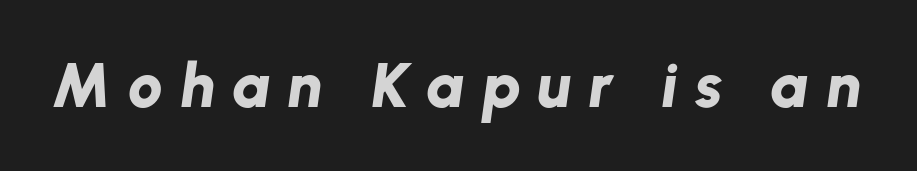
Q: Is the text bold? A: Yes.
Q: Is the text italic (slanted)? A: Yes, it leans right by about 8 degrees.
Q: Is the text underlined? A: No.
Q: Is the spacing between letters normal or unusually wide? A: Unusually wide.
Q: Width (condensed, normal, or wide)? A: Normal.
Q: Stroke contrast? A: Low.
Q: x-height? A: Medium.
Q: Monospaced? A: No.
